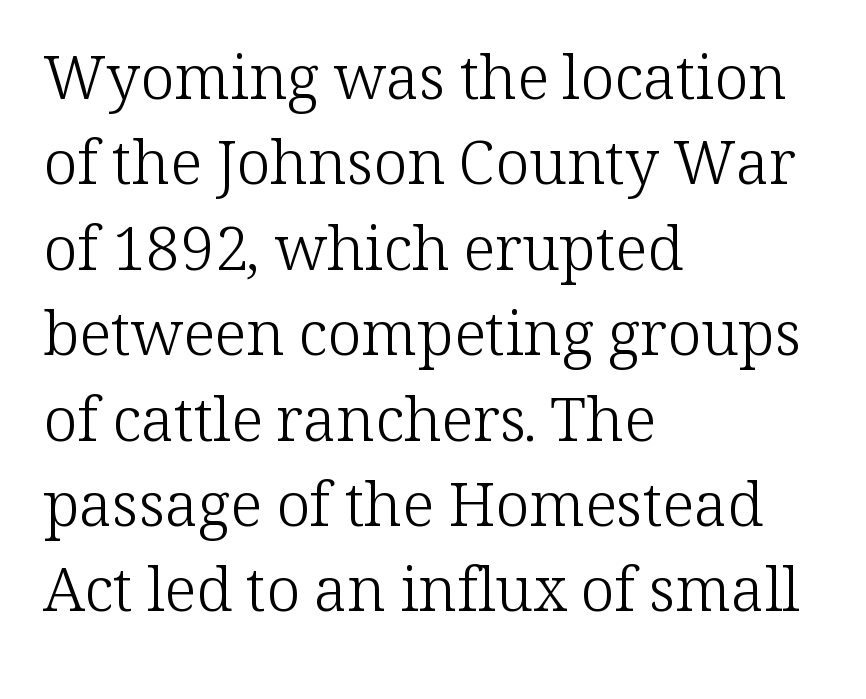
The image shows 61 px light serif type, upright; set left-aligned, normal line spacing (1.4x), normal letter spacing, not underlined; low stroke contrast and a medium x-height.
